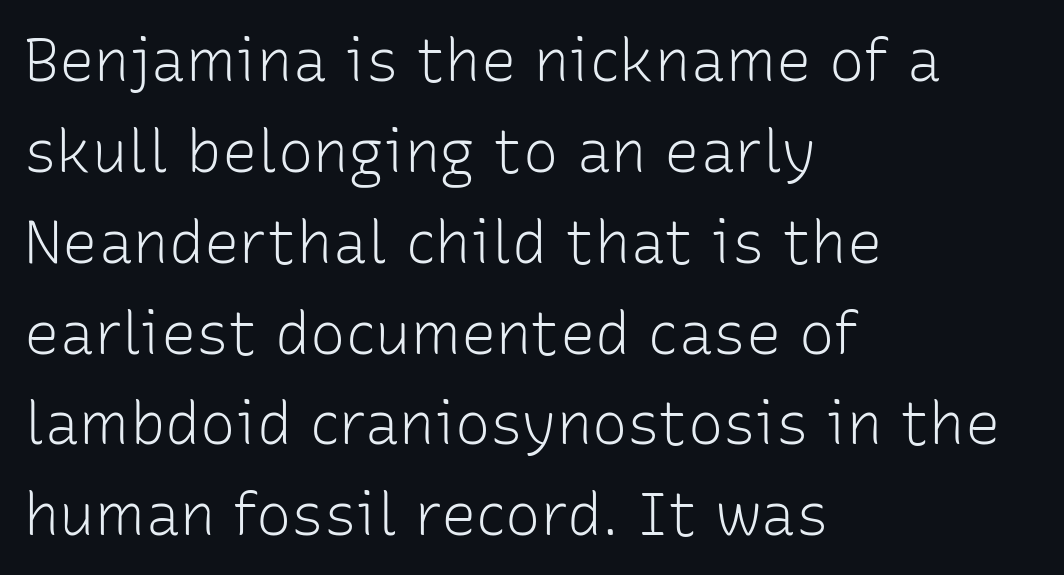
Q: Is the text bold? A: No.
Q: Is the text italic (slanted)? A: No, it is upright.
Q: Is the typeface a serif or a sans-serif typeface? A: Sans-serif.
Q: Is the text underlined? A: No.
Q: How is the paragraph aligned? A: Left-aligned.
Q: Is the spacing between letters normal or unusually wide? A: Normal.
Q: Is the spacing between lines tight, normal or loose? A: Normal.
Q: Width (condensed, normal, or wide)? A: Normal.
Q: Stroke contrast? A: Low.
Q: x-height? A: Medium.
Q: Monospaced? A: No.
